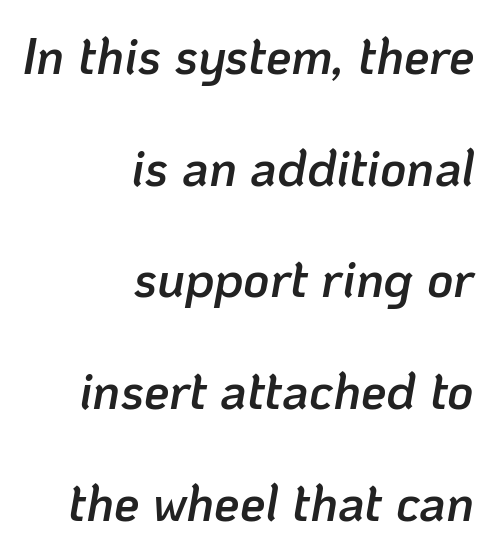
Q: Is the text bold? A: Semi-bold.
Q: Is the text italic (slanted)? A: Yes, it leans right by about 10 degrees.
Q: Is the text underlined? A: No.
Q: How is the paragraph aligned? A: Right-aligned.
Q: Is the spacing between letters normal or unusually wide? A: Normal.
Q: Is the spacing between lines tight, normal or loose? A: Loose.
Q: Width (condensed, normal, or wide)? A: Normal.
Q: Stroke contrast? A: Low.
Q: x-height? A: Medium.
Q: Monospaced? A: No.
